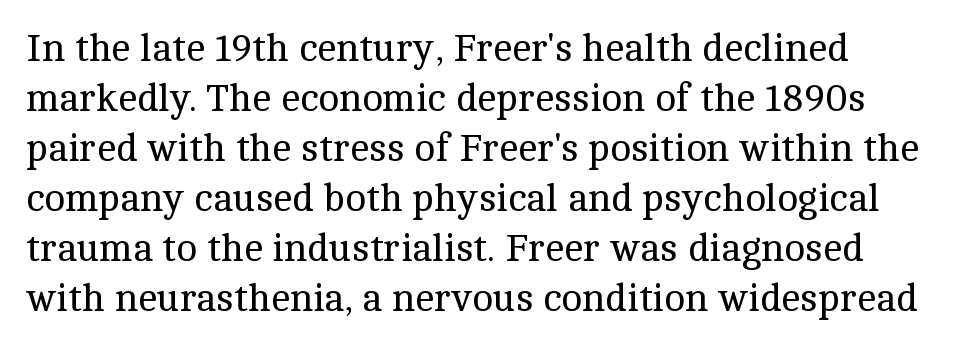
{"serif": "yes", "italic": "no", "bold": "no", "weight": "regular", "width": "normal", "x_height": "medium", "monospaced": "no", "underline": "no", "line_spacing": "normal", "line_spacing_ratio": 1.28, "letter_spacing": "normal", "letter_spacing_em": 0.0, "glyph_px": 39}
